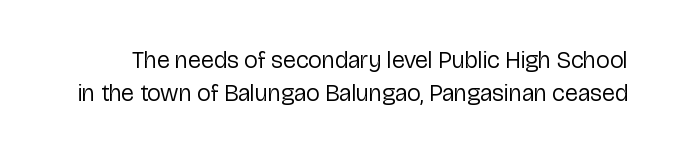
Observe the ordinary spacing: letters are neighbours, not strangers. The typeface has the unassuming heft of standard copy or less. The words here are not underlined. This is roman type, the default non-slanted kind. Notice how descenders clear the ascenders below comfortably — that's standard leading.
